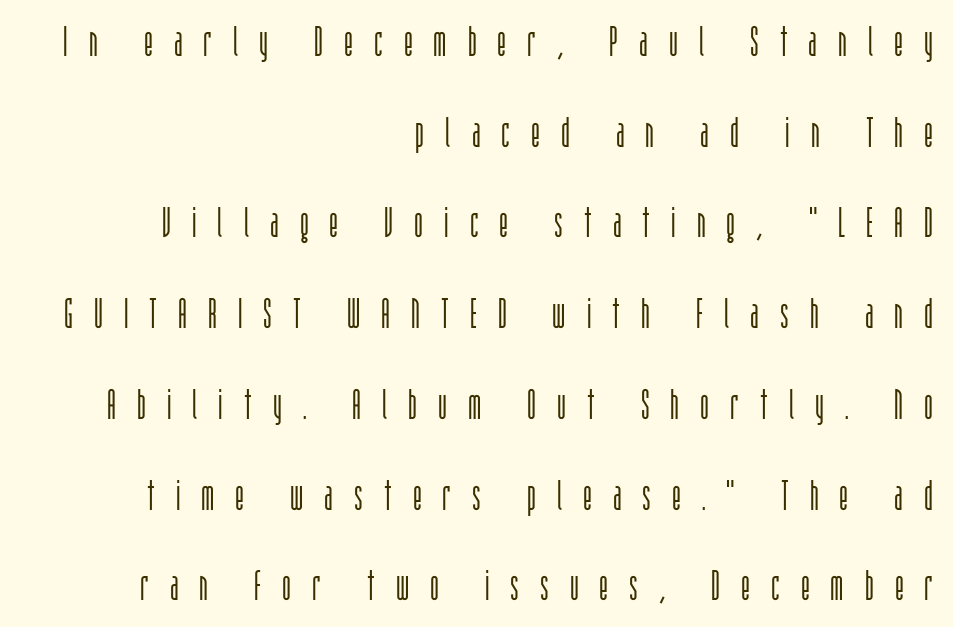
The image shows 42 px light, condensed sans-serif type, upright; set right-aligned, loose line spacing (2.16x), unusually wide letter spacing (+0.5 em), not underlined; low stroke contrast and a large x-height.
